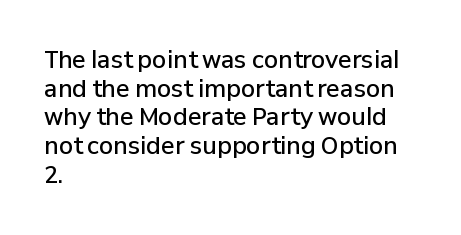
The specimen omits any rule beneath the text block's lines. The type sits square on the baseline with zero lean. This block has exactly the height ordinary leading produces. Does extra space separate the letters? No, they use regular spacing.
